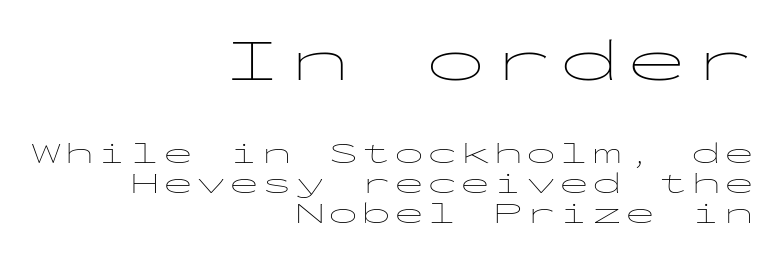
Q: Is the text bold? A: No.
Q: Is the text italic (slanted)? A: No, it is upright.
Q: Is the typeface a serif or a sans-serif typeface? A: Sans-serif.
Q: Is the text underlined? A: No.
Q: How is the paragraph aligned? A: Right-aligned.
Q: Is the spacing between lines tight, normal or loose? A: Tight.
Q: Which block of text is set in a larger size, the first (top) or the second (bottom)? A: The first (top) one.
Q: Width (condensed, normal, or wide)? A: Wide.
Q: Stroke contrast? A: Low.
Q: x-height? A: Medium.
Q: Monospaced? A: Yes.
